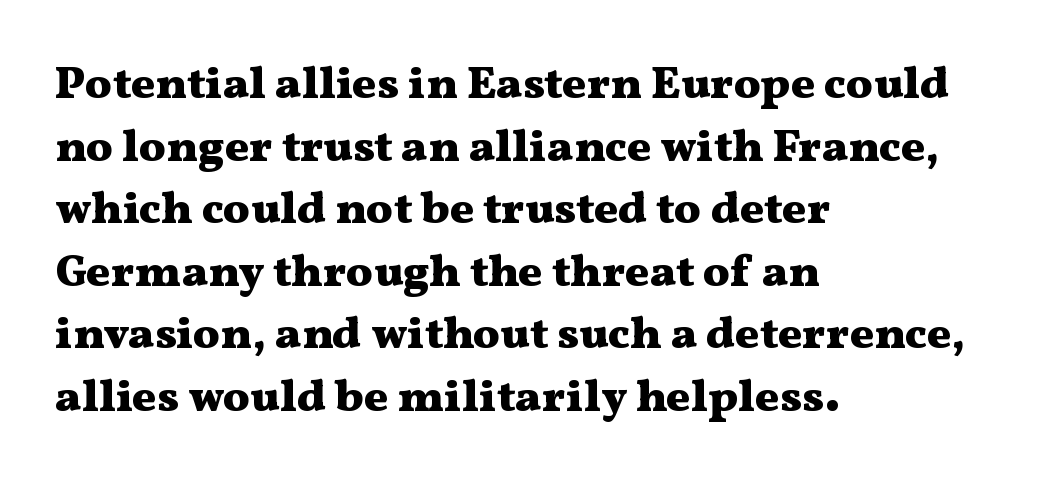
Q: Is the text bold? A: Yes.
Q: Is the text italic (slanted)? A: No, it is upright.
Q: Is the typeface a serif or a sans-serif typeface? A: Serif.
Q: Is the text underlined? A: No.
Q: How is the paragraph aligned? A: Left-aligned.
Q: Is the spacing between letters normal or unusually wide? A: Normal.
Q: Is the spacing between lines tight, normal or loose? A: Normal.
Q: Width (condensed, normal, or wide)? A: Wide.
Q: Stroke contrast? A: Medium.
Q: x-height? A: Medium.
Q: Monospaced? A: No.
